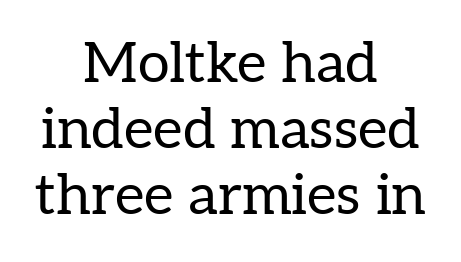
{"serif": "yes", "italic": "no", "bold": "no", "weight": "regular", "width": "normal", "stroke_contrast": "low", "x_height": "medium", "monospaced": "no", "underline": "no", "align": "center", "line_spacing_ratio": 1.16, "letter_spacing": "normal", "letter_spacing_em": 0.0, "glyph_px": 57}
